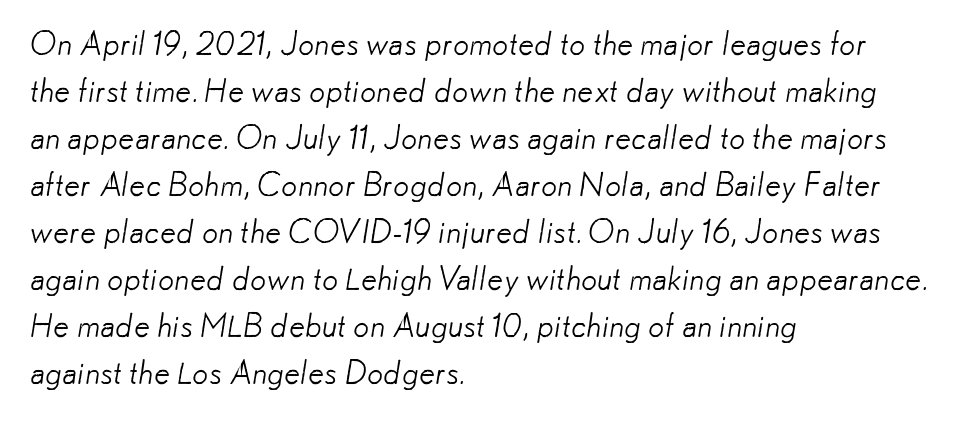
Varying glyph widths throughout — classic text-font behaviour. The typesetter chose a ragged-right arrangement here. Unbolded letterforms with no extra heft. Honestly, the row spacing looks completely unremarkable.
